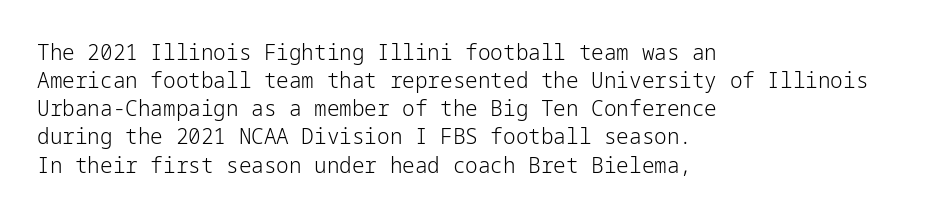
Q: Is the text bold? A: No.
Q: Is the text italic (slanted)? A: No, it is upright.
Q: Is the text underlined? A: No.
Q: How is the paragraph aligned? A: Left-aligned.
Q: Is the spacing between letters normal or unusually wide? A: Normal.
Q: Is the spacing between lines tight, normal or loose? A: Normal.
